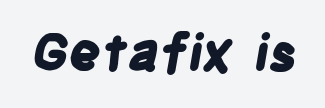
Q: Is the text bold? A: Yes.
Q: Is the typeface a serif or a sans-serif typeface? A: Sans-serif.
Q: Is the text underlined? A: No.
Q: Is the spacing between letters normal or unusually wide? A: Normal.
Q: Width (condensed, normal, or wide)? A: Condensed.
Q: Stroke contrast? A: Low.
Q: x-height? A: Large.
Q: Monospaced? A: No.
